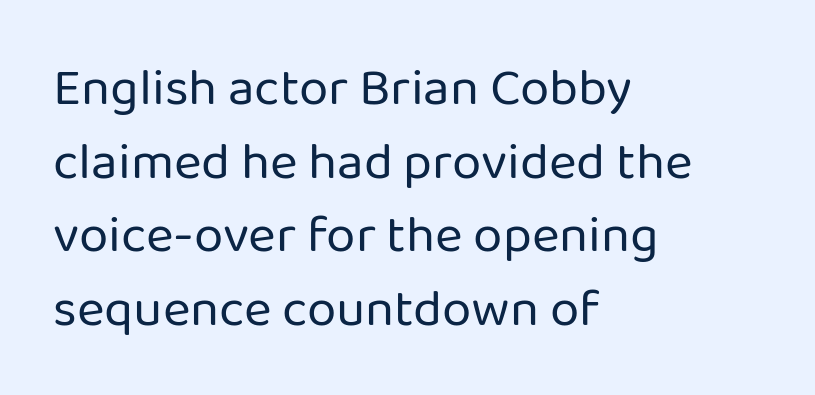
All the whitespace from short lines collects on the right. In terms of leading, this rendering sits right in the middle. Posture: straight, roman, zero tilt. Beneath every word, the page is bare. The typeface chosen for these lines omits serifs. The gaps between neighbouring characters are ordinary and unremarkable.
